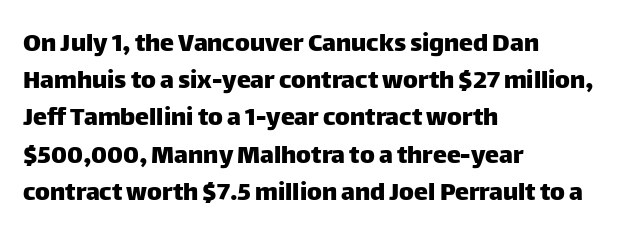
The image shows 28 px sans-serif type, upright; set left-aligned, normal line spacing (1.33x), normal letter spacing, not underlined; low stroke contrast and a large x-height.
